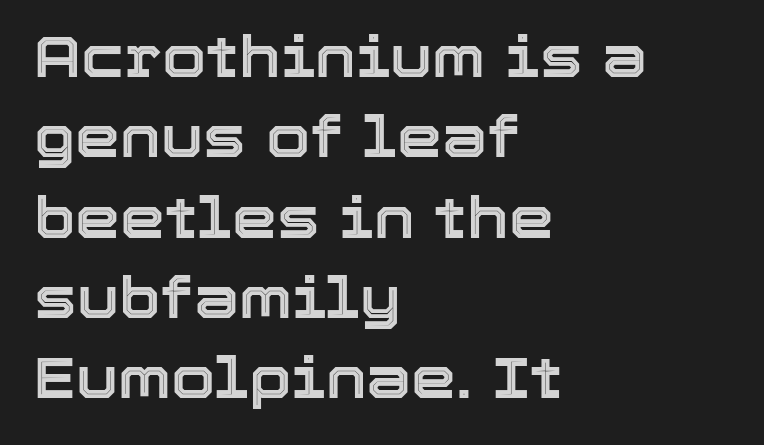
{"italic": "no", "width": "normal", "x_height": "medium", "monospaced": "no", "underline": "no", "align": "left", "line_spacing": "normal", "line_spacing_ratio": 1.41, "letter_spacing": "normal", "letter_spacing_em": 0.0, "glyph_px": 57}
